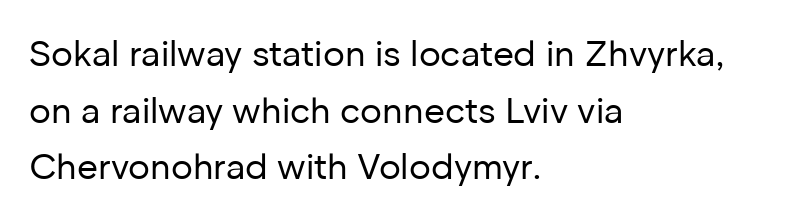
Q: Is the text bold? A: No.
Q: Is the text italic (slanted)? A: No, it is upright.
Q: Is the typeface a serif or a sans-serif typeface? A: Sans-serif.
Q: Is the text underlined? A: No.
Q: How is the paragraph aligned? A: Left-aligned.
Q: Is the spacing between letters normal or unusually wide? A: Normal.
Q: Is the spacing between lines tight, normal or loose? A: Normal.
Q: Width (condensed, normal, or wide)? A: Normal.
Q: Stroke contrast? A: Low.
Q: x-height? A: Medium.
Q: Monospaced? A: No.
